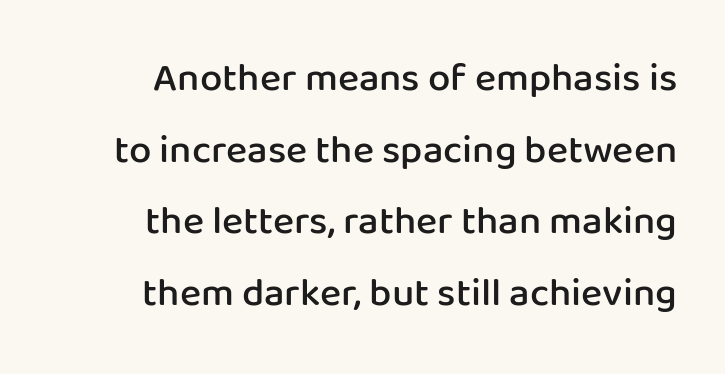
Q: Is the text bold? A: Semi-bold.
Q: Is the text italic (slanted)? A: No, it is upright.
Q: Is the typeface a serif or a sans-serif typeface? A: Sans-serif.
Q: Is the text underlined? A: No.
Q: How is the paragraph aligned? A: Right-aligned.
Q: Is the spacing between letters normal or unusually wide? A: Normal.
Q: Width (condensed, normal, or wide)? A: Normal.
Q: Stroke contrast? A: Low.
Q: x-height? A: Medium.
Q: Monospaced? A: No.
